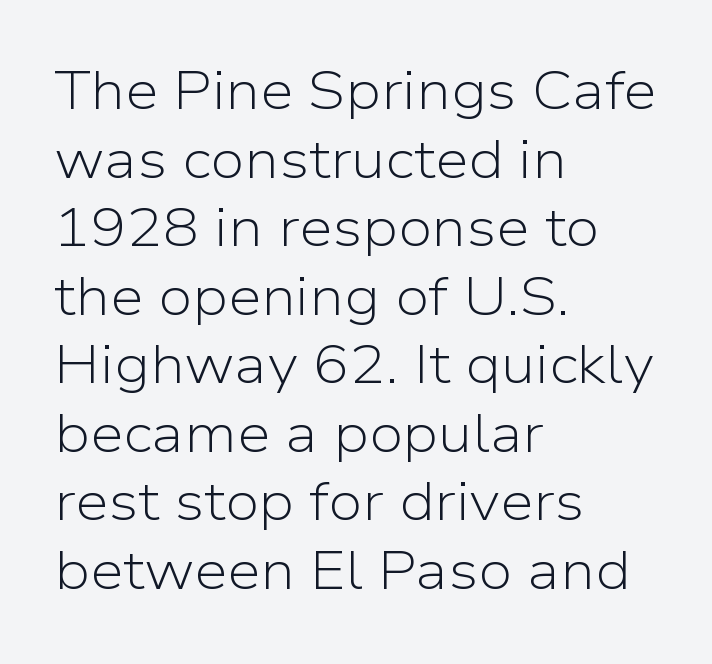
Q: Is the text bold? A: No.
Q: Is the text italic (slanted)? A: No, it is upright.
Q: Is the typeface a serif or a sans-serif typeface? A: Sans-serif.
Q: Is the text underlined? A: No.
Q: How is the paragraph aligned? A: Left-aligned.
Q: Is the spacing between letters normal or unusually wide? A: Normal.
Q: Is the spacing between lines tight, normal or loose? A: Normal.
Q: Width (condensed, normal, or wide)? A: Normal.
Q: Stroke contrast? A: Low.
Q: x-height? A: Medium.
Q: Monospaced? A: No.
